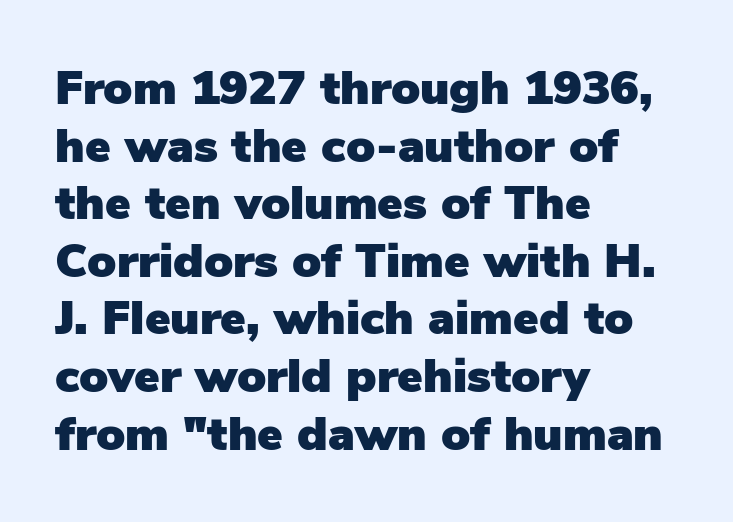
Stroke terminals: plain, sans-serif. This sample has the flowing, uneven cadence of proportional lettering. This is the regular roman posture of the typeface. How are the letters spaced? Ordinarily, with no added tracking.
